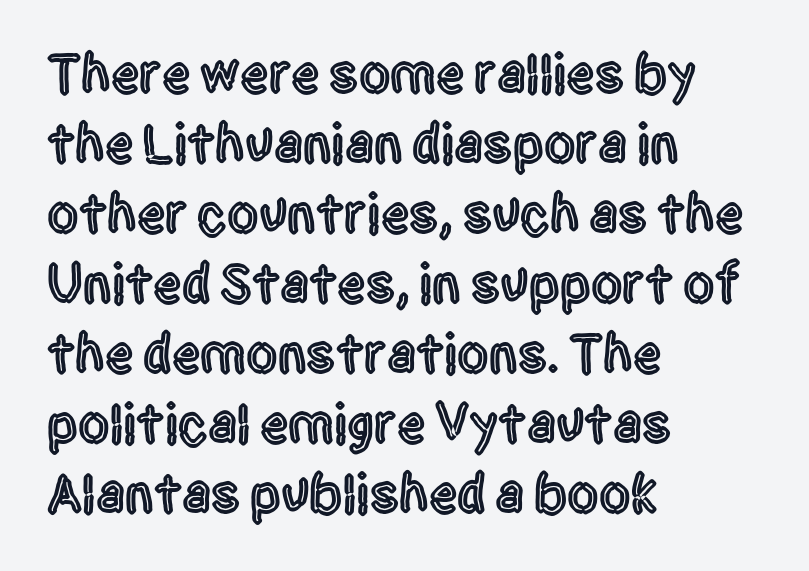
Q: Is the text italic (slanted)? A: No, it is upright.
Q: Is the typeface a serif or a sans-serif typeface? A: Sans-serif.
Q: Is the text underlined? A: No.
Q: How is the paragraph aligned? A: Left-aligned.
Q: Is the spacing between letters normal or unusually wide? A: Normal.
Q: Is the spacing between lines tight, normal or loose? A: Normal.
Q: Width (condensed, normal, or wide)? A: Condensed.
Q: x-height? A: Large.
Q: Monospaced? A: No.
